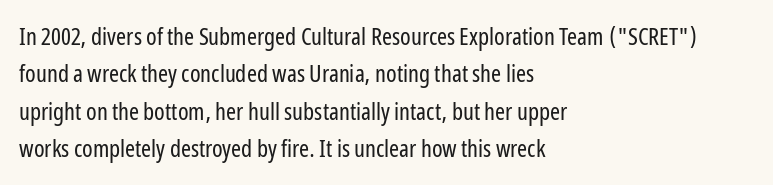
The image shows 24 px text type, upright; set left-aligned, normal line spacing (1.56x), normal letter spacing, not underlined.
